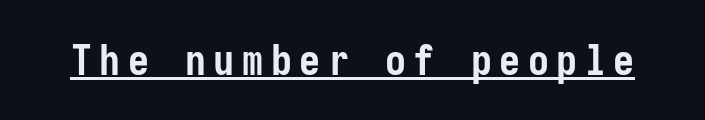
The image shows 42 px semibold, condensed sans-serif type, upright; set underlined; low stroke contrast and a medium x-height.
